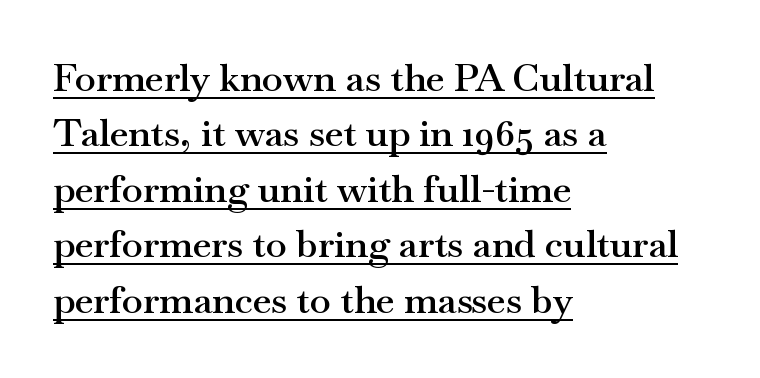
{"serif": "yes", "italic": "no", "bold": "semi", "weight": "semibold", "width": "wide", "stroke_contrast": "medium", "x_height": "small", "monospaced": "no", "underline": "yes", "align": "left", "line_spacing": "normal", "line_spacing_ratio": 1.46, "letter_spacing": "normal", "letter_spacing_em": 0.0, "glyph_px": 38}
